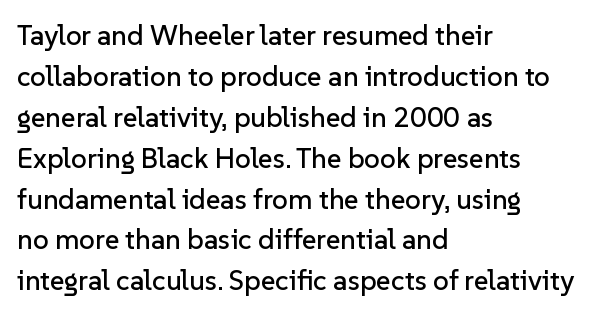
Q: Is the text italic (slanted)? A: No, it is upright.
Q: Is the typeface a serif or a sans-serif typeface? A: Sans-serif.
Q: Is the text underlined? A: No.
Q: How is the paragraph aligned? A: Left-aligned.
Q: Is the spacing between letters normal or unusually wide? A: Normal.
Q: Is the spacing between lines tight, normal or loose? A: Normal.
Q: Width (condensed, normal, or wide)? A: Normal.
Q: Stroke contrast? A: Low.
Q: x-height? A: Medium.
Q: Monospaced? A: No.
